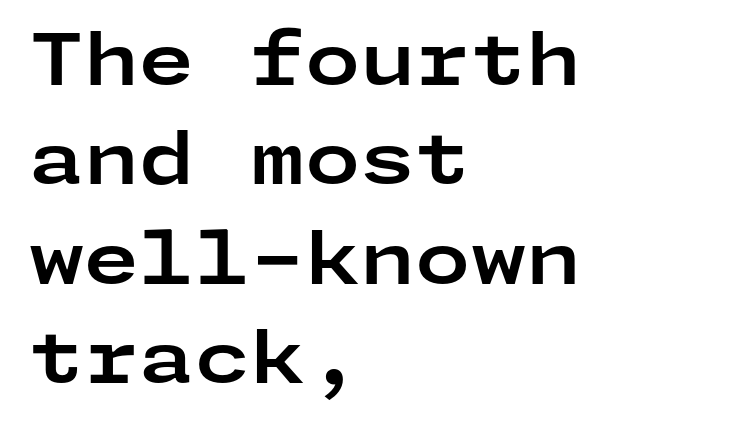
The image shows 71 px bold, wide sans-serif type, upright; set left-aligned, normal line spacing (1.4x), normal letter spacing, not underlined; low stroke contrast and a medium x-height.
